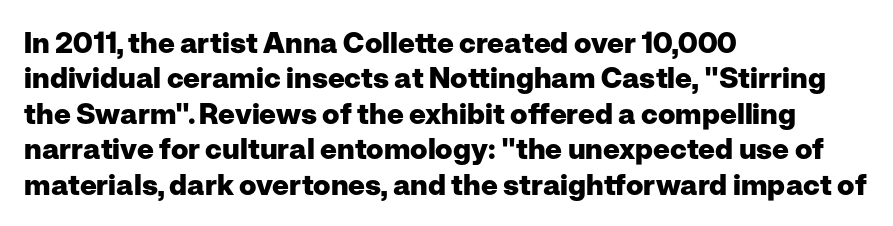
Typographically, this falls in the sans-serif category. Proportional: the letters do not fall into vertical columns. The space beneath each line is pristine and unruled. The rendering anchors every line to the left-hand side. The letters stand straight up with perfectly vertical stems.
